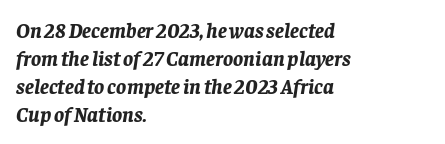
{"italic": "yes", "lean": "right", "slant_degrees": 8, "bold": "yes", "underline": "no", "align": "left", "line_spacing": "normal", "line_spacing_ratio": 1.34, "letter_spacing": "normal", "letter_spacing_em": 0.0, "glyph_px": 21}
